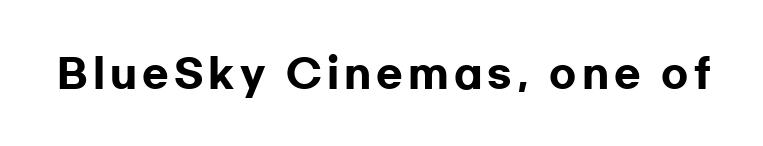
Q: Is the text bold? A: Yes.
Q: Is the text italic (slanted)? A: No, it is upright.
Q: Is the typeface a serif or a sans-serif typeface? A: Sans-serif.
Q: Is the text underlined? A: No.
Q: Width (condensed, normal, or wide)? A: Wide.
Q: Stroke contrast? A: Low.
Q: x-height? A: Medium.
Q: Monospaced? A: No.
